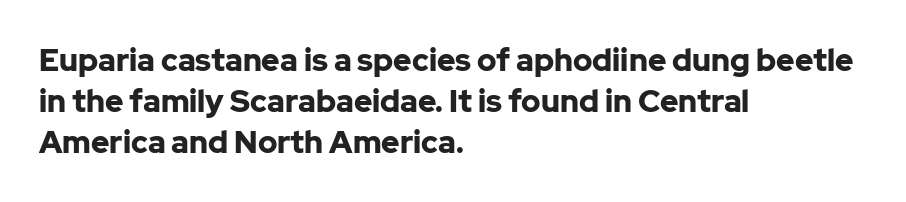
{"serif": "no", "italic": "no", "bold": "yes", "weight": "bold", "width": "normal", "stroke_contrast": "low", "x_height": "medium", "monospaced": "no", "underline": "no", "align": "left", "line_spacing": "normal", "line_spacing_ratio": 1.32, "letter_spacing": "normal", "letter_spacing_em": 0.0, "glyph_px": 31}
